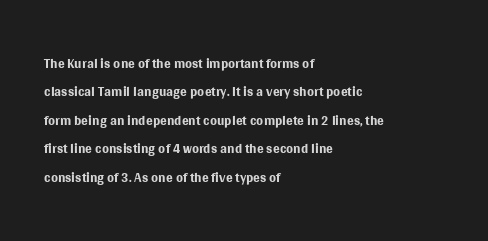
{"italic": "no", "bold": "no", "underline": "no", "align": "left", "line_spacing": "normal", "line_spacing_ratio": 1.42, "letter_spacing": "normal", "letter_spacing_em": 0.0, "glyph_px": 20}
